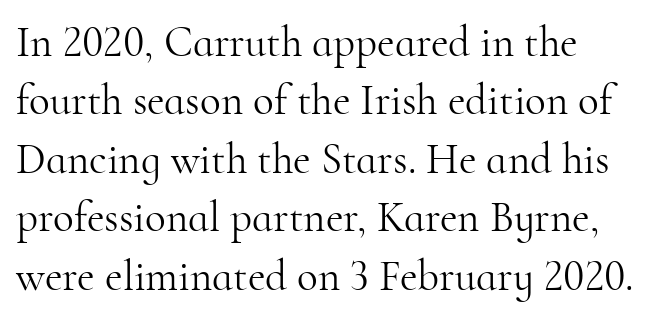
Inter-character spacing is left at the font's built-in metrics. Serifs: yes, visible at the terminals of the letterforms. Words float on clear page, feet unadorned. Letters have the restrained weight of plain body copy at most.
